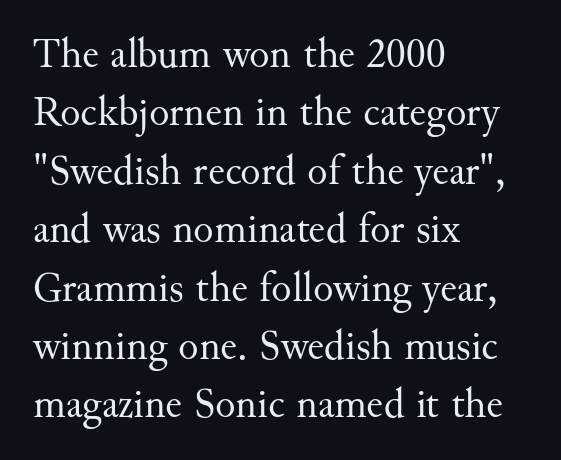
Words float on clear page, feet unadorned. Italic: no, the glyphs are upright roman. Each letter keeps its own natural width here, so spacing adapts to shape. Glyph-to-glyph distance matches everyday printed text.
